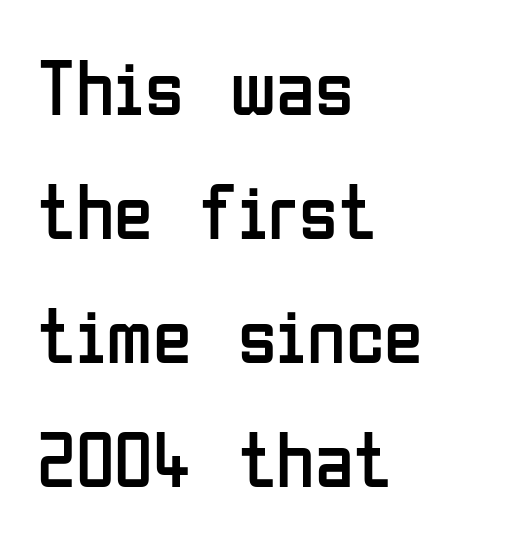
Q: Is the text bold? A: No.
Q: Is the text italic (slanted)? A: No, it is upright.
Q: Is the typeface a serif or a sans-serif typeface? A: Sans-serif.
Q: Is the text underlined? A: No.
Q: How is the paragraph aligned? A: Left-aligned.
Q: Is the spacing between letters normal or unusually wide? A: Normal.
Q: Is the spacing between lines tight, normal or loose? A: Normal.
Q: Width (condensed, normal, or wide)? A: Condensed.
Q: Stroke contrast? A: Low.
Q: x-height? A: Medium.
Q: Monospaced? A: No.
